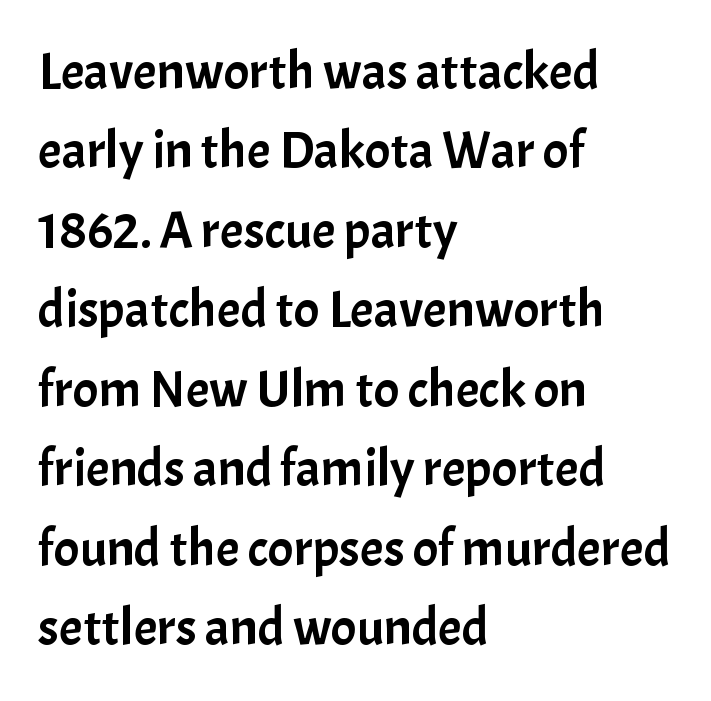
{"serif": "no", "italic": "no", "width": "normal", "stroke_contrast": "low", "x_height": "medium", "monospaced": "no", "underline": "no", "align": "left", "line_spacing": "normal", "line_spacing_ratio": 1.5, "letter_spacing": "normal", "letter_spacing_em": 0.0, "glyph_px": 53}
